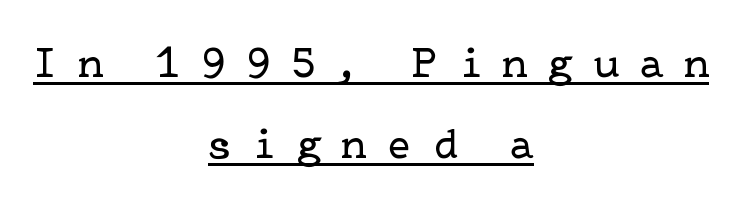
Q: Is the text bold? A: No.
Q: Is the text italic (slanted)? A: No, it is upright.
Q: Is the typeface a serif or a sans-serif typeface? A: Serif.
Q: Is the text underlined? A: Yes.
Q: How is the paragraph aligned? A: Centered.
Q: Is the spacing between letters normal or unusually wide? A: Unusually wide.
Q: Width (condensed, normal, or wide)? A: Normal.
Q: Stroke contrast? A: Low.
Q: x-height? A: Medium.
